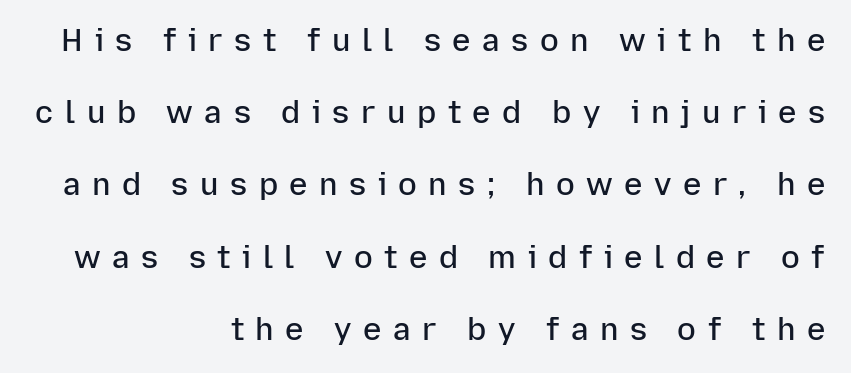
Q: Is the text bold? A: Semi-bold.
Q: Is the text italic (slanted)? A: No, it is upright.
Q: Is the typeface a serif or a sans-serif typeface? A: Sans-serif.
Q: Is the text underlined? A: No.
Q: How is the paragraph aligned? A: Right-aligned.
Q: Is the spacing between letters normal or unusually wide? A: Unusually wide.
Q: Is the spacing between lines tight, normal or loose? A: Loose.
Q: Width (condensed, normal, or wide)? A: Normal.
Q: Stroke contrast? A: Low.
Q: x-height? A: Medium.
Q: Monospaced? A: No.
